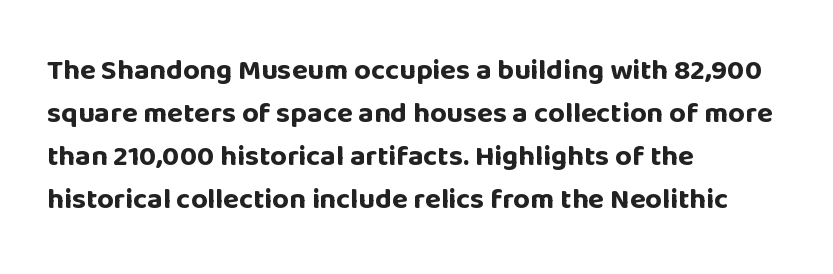
Unlike italic type, these characters show no tilt at all. Typographically, this falls in the sans-serif category. This sample uses plain, unmodified letter spacing. Heavy, bold letterforms. The lines sit at an ordinary, default distance from one another. Character widths vary here, with narrow letters taking less room than wide ones.
